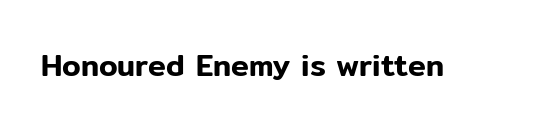
Rendered with straight, roman letterforms. Clear beneath every line of the passage. Short note: letters normally spaced. The letters advance in unequal steps, a hallmark of proportional type.
